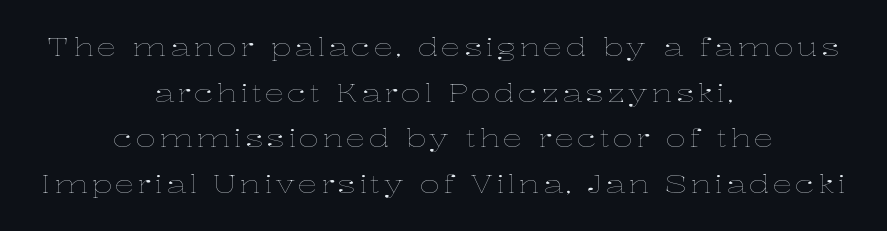
Q: Is the text bold? A: No.
Q: Is the text italic (slanted)? A: No, it is upright.
Q: Is the text underlined? A: No.
Q: How is the paragraph aligned? A: Centered.
